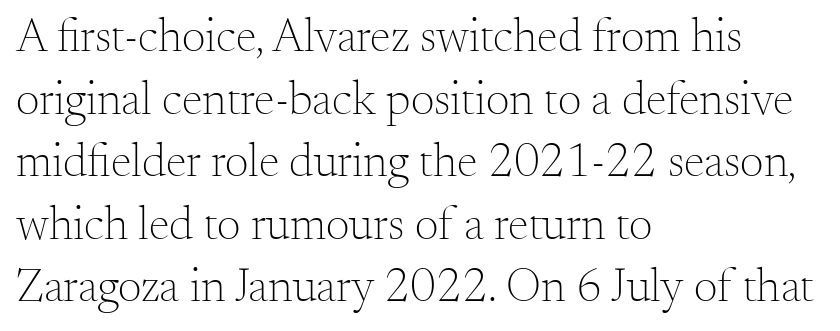
Q: Is the text bold? A: No.
Q: Is the text italic (slanted)? A: No, it is upright.
Q: Is the typeface a serif or a sans-serif typeface? A: Serif.
Q: Is the text underlined? A: No.
Q: How is the paragraph aligned? A: Left-aligned.
Q: Is the spacing between letters normal or unusually wide? A: Normal.
Q: Is the spacing between lines tight, normal or loose? A: Normal.
Q: Width (condensed, normal, or wide)? A: Normal.
Q: Stroke contrast? A: Medium.
Q: x-height? A: Small.
Q: Monospaced? A: No.
